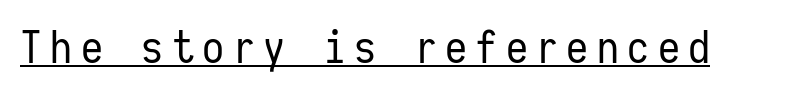
{"serif": "no", "italic": "no", "bold": "no", "weight": "regular", "width": "condensed", "stroke_contrast": "low", "x_height": "medium", "monospaced": "yes", "underline": "yes", "glyph_px": 44}
